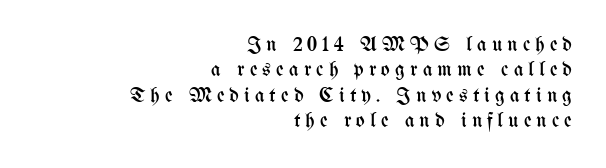
The image shows 21 px text type, upright; set right-aligned, line spacing 1.21x, unusually wide letter spacing (+0.24 em), not underlined.
